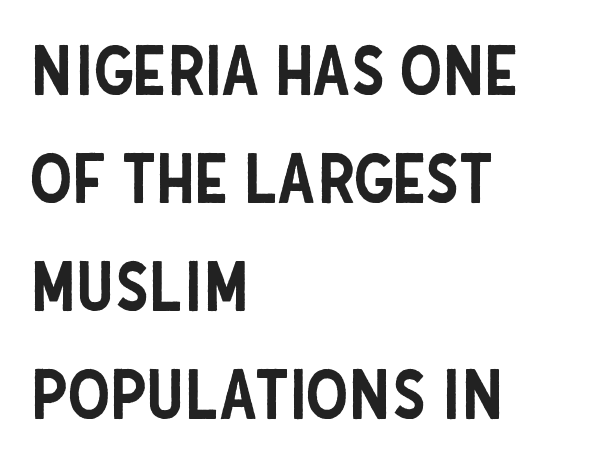
Q: Is the text italic (slanted)? A: No, it is upright.
Q: Is the typeface a serif or a sans-serif typeface? A: Sans-serif.
Q: Is the text underlined? A: No.
Q: How is the paragraph aligned? A: Left-aligned.
Q: Is the spacing between letters normal or unusually wide? A: Normal.
Q: Is the spacing between lines tight, normal or loose? A: Normal.
Q: Width (condensed, normal, or wide)? A: Condensed.
Q: Stroke contrast? A: Low.
Q: x-height? A: Large.
Q: Monospaced? A: No.
